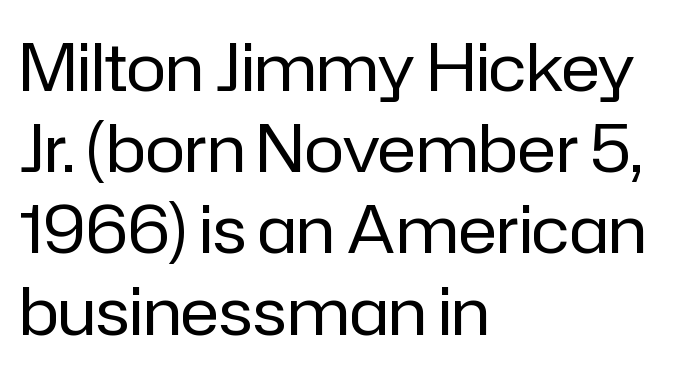
Q: Is the text bold? A: No.
Q: Is the text italic (slanted)? A: No, it is upright.
Q: Is the typeface a serif or a sans-serif typeface? A: Sans-serif.
Q: Is the text underlined? A: No.
Q: How is the paragraph aligned? A: Left-aligned.
Q: Is the spacing between letters normal or unusually wide? A: Normal.
Q: Width (condensed, normal, or wide)? A: Normal.
Q: Stroke contrast? A: Low.
Q: x-height? A: Medium.
Q: Monospaced? A: No.
